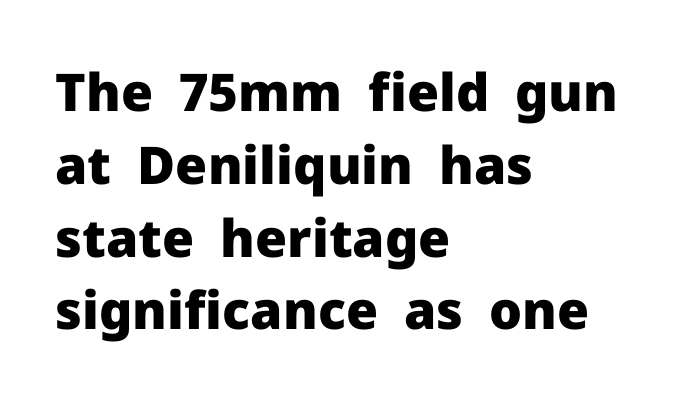
The image shows 52 px heavy sans-serif type, upright; set left-aligned, normal line spacing (1.4x), normal letter spacing, not underlined; low stroke contrast and a medium x-height.
